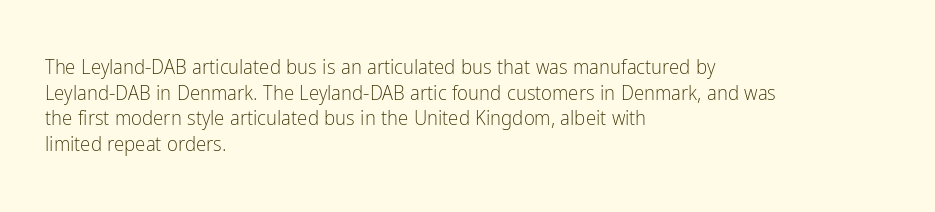
Q: Is the text bold? A: No.
Q: Is the text italic (slanted)? A: No, it is upright.
Q: Is the text underlined? A: No.
Q: How is the paragraph aligned? A: Left-aligned.
Q: Is the spacing between letters normal or unusually wide? A: Normal.
